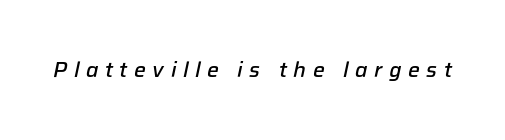
{"italic": "yes", "lean": "right", "slant_degrees": 12, "bold": "semi", "underline": "no", "letter_spacing": "wide", "letter_spacing_em": 0.31, "glyph_px": 21}
